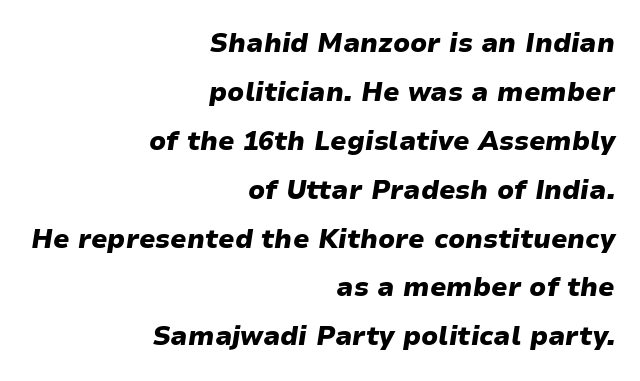
The image shows 26 px bold type, italic (leaning right); set right-aligned, line spacing 1.88x, normal letter spacing, not underlined.
